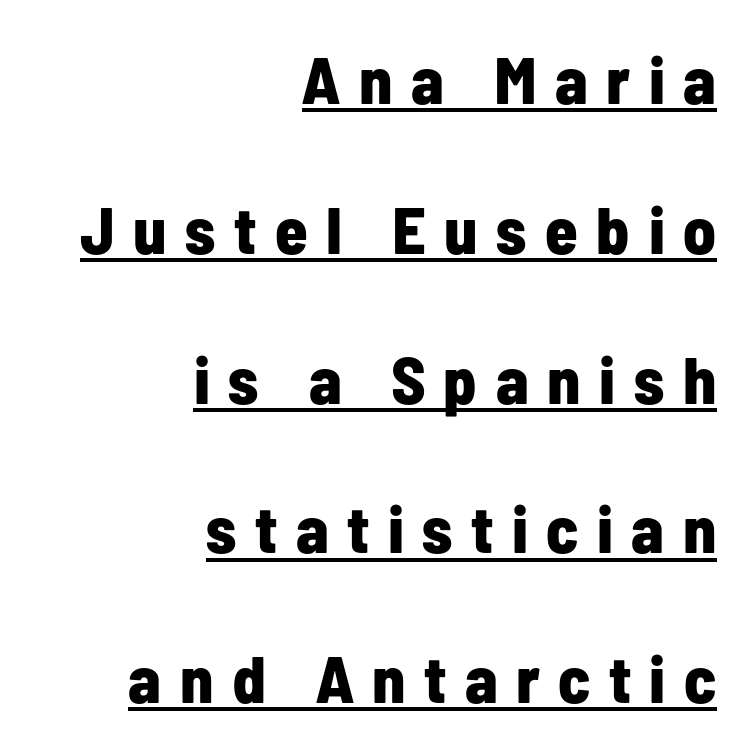
Q: Is the text bold? A: Yes.
Q: Is the text italic (slanted)? A: No, it is upright.
Q: Is the typeface a serif or a sans-serif typeface? A: Sans-serif.
Q: Is the text underlined? A: Yes.
Q: How is the paragraph aligned? A: Right-aligned.
Q: Is the spacing between letters normal or unusually wide? A: Unusually wide.
Q: Is the spacing between lines tight, normal or loose? A: Loose.
Q: Width (condensed, normal, or wide)? A: Condensed.
Q: Stroke contrast? A: Low.
Q: x-height? A: Medium.
Q: Monospaced? A: No.
